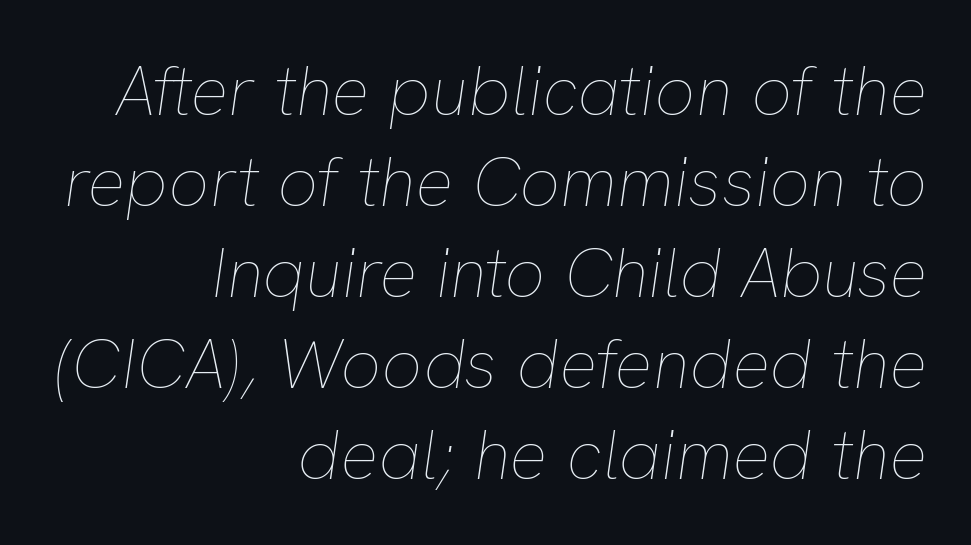
Q: Is the text bold? A: No.
Q: Is the text italic (slanted)? A: Yes, it leans right by about 8 degrees.
Q: Is the text underlined? A: No.
Q: How is the paragraph aligned? A: Right-aligned.
Q: Is the spacing between letters normal or unusually wide? A: Normal.
Q: Is the spacing between lines tight, normal or loose? A: Normal.
Q: Width (condensed, normal, or wide)? A: Normal.
Q: Stroke contrast? A: Low.
Q: x-height? A: Medium.
Q: Monospaced? A: No.
